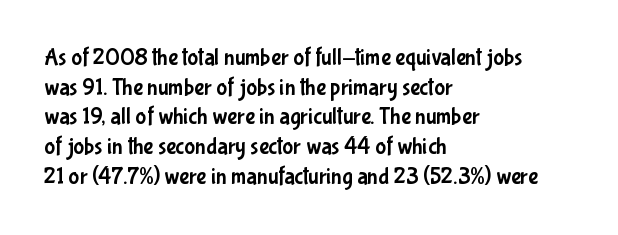
Q: Is the text italic (slanted)? A: No, it is upright.
Q: Is the text underlined? A: No.
Q: How is the paragraph aligned? A: Left-aligned.
Q: Is the spacing between letters normal or unusually wide? A: Normal.
Q: Is the spacing between lines tight, normal or loose? A: Normal.
